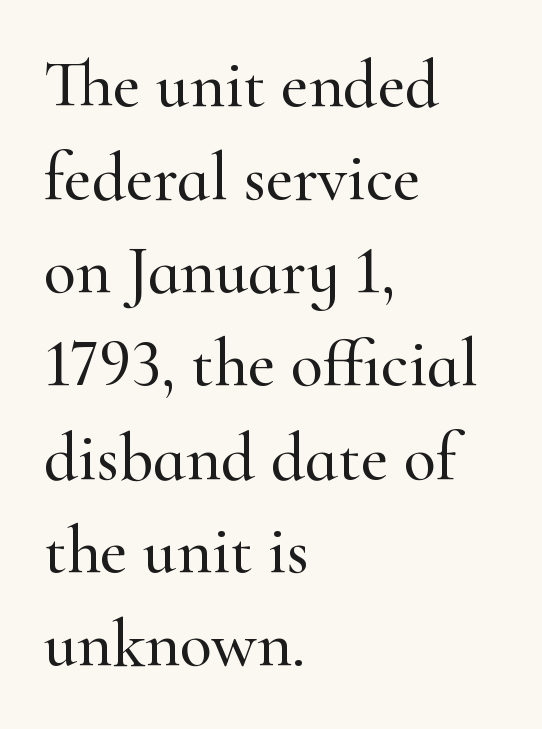
The font family rendered here belongs to the serif group. Quick note: interline space is typical. The string is rendered with underlining switched off. The face used here is proportionally spaced, like ordinary book or web type.
